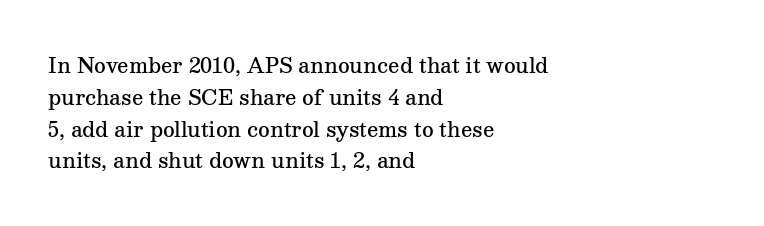
In terms of letterspacing, this is plain default setting. Words float on clear page, feet unadorned. A fair bit of extra ink — the face is semibold, not bold. One-word summary of the alignment: left. A typesetter would call this leading conventional body-copy spacing.
